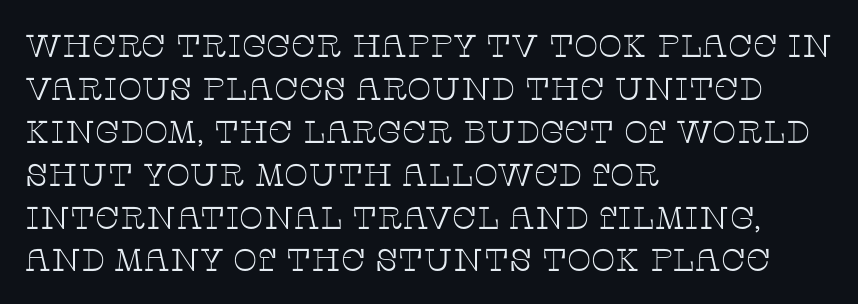
Q: Is the text bold? A: No.
Q: Is the text italic (slanted)? A: No, it is upright.
Q: Is the typeface a serif or a sans-serif typeface? A: Serif.
Q: Is the text underlined? A: No.
Q: How is the paragraph aligned? A: Left-aligned.
Q: Is the spacing between letters normal or unusually wide? A: Normal.
Q: Is the spacing between lines tight, normal or loose? A: Normal.
Q: Width (condensed, normal, or wide)? A: Wide.
Q: Stroke contrast? A: Low.
Q: x-height? A: Large.
Q: Monospaced? A: No.
